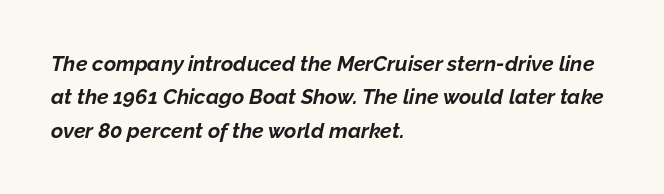
Honestly, the letter spacing is just normal — you wouldn't notice it. This sample is left-justified, so line endings fall wherever the words run out. Does the lettering tilt? It does — this is italic. The designer left line spacing at the default. Descenders hang freely into open space.
